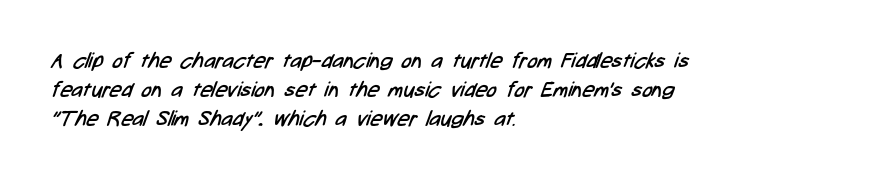
Q: Is the text bold? A: No.
Q: Is the text underlined? A: No.
Q: How is the paragraph aligned? A: Left-aligned.
Q: Is the spacing between letters normal or unusually wide? A: Normal.
Q: Is the spacing between lines tight, normal or loose? A: Normal.
